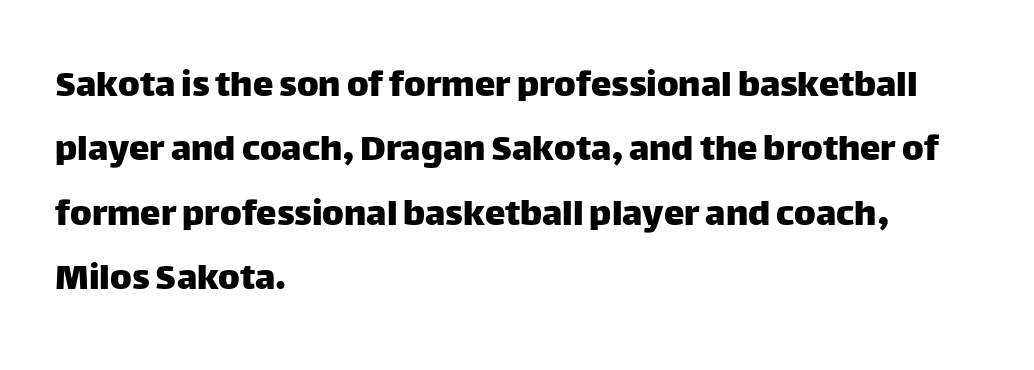
{"serif": "no", "italic": "no", "width": "normal", "stroke_contrast": "low", "x_height": "large", "monospaced": "no", "underline": "no", "align": "left", "line_spacing": "normal", "line_spacing_ratio": 1.57, "letter_spacing": "normal", "letter_spacing_em": 0.0, "glyph_px": 41}
